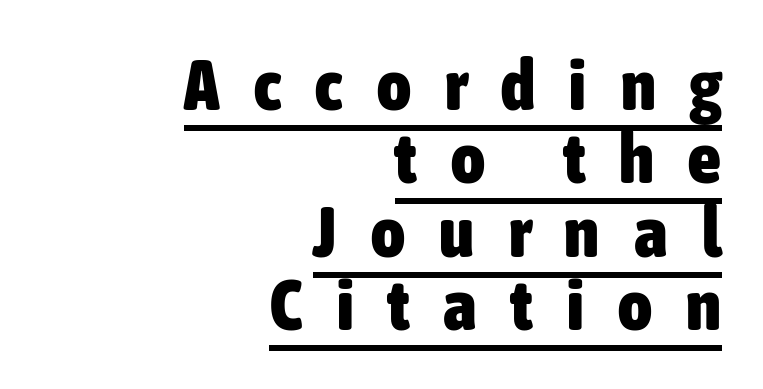
{"serif": "no", "italic": "no", "bold": "yes", "weight": "heavy", "width": "condensed", "stroke_contrast": "low", "x_height": "medium", "monospaced": "no", "underline": "yes", "align": "right", "line_spacing": "tight", "line_spacing_ratio": 1.02, "letter_spacing": "wide", "letter_spacing_em": 0.48, "glyph_px": 72}
